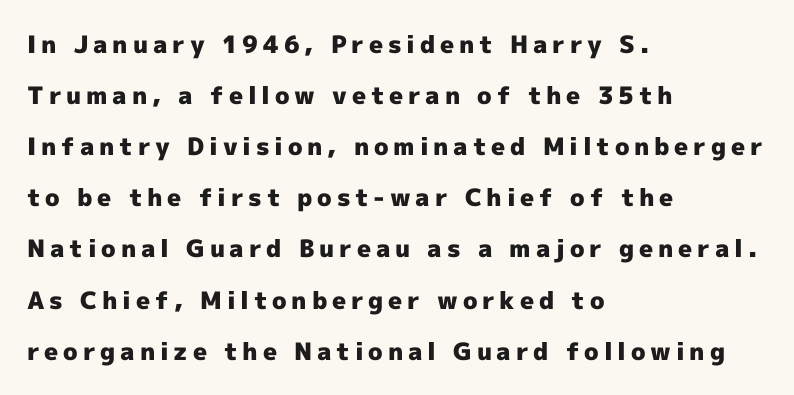
{"italic": "no", "bold": "yes", "underline": "no", "align": "left", "line_spacing": "loose", "line_spacing_ratio": 2.13, "letter_spacing": "wide", "letter_spacing_em": 0.2, "glyph_px": 24}
